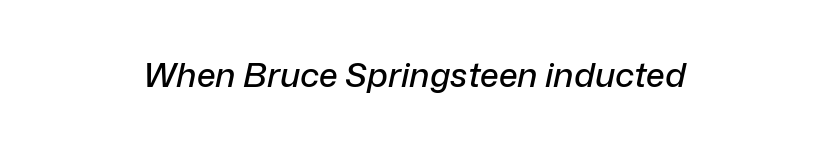
{"italic": "yes", "lean": "right", "slant_degrees": 12, "width": "normal", "stroke_contrast": "low", "x_height": "medium", "monospaced": "no", "underline": "no", "align": "center", "letter_spacing": "normal", "letter_spacing_em": 0.0, "glyph_px": 34}
